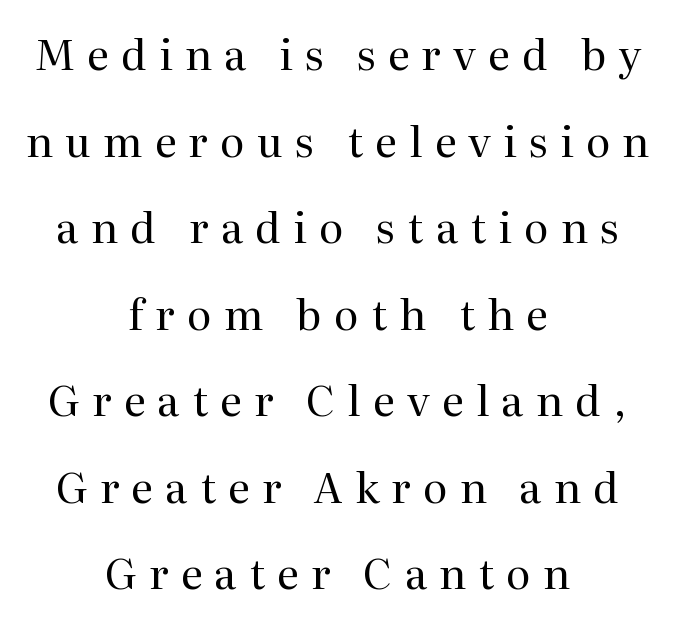
{"serif": "yes", "italic": "no", "bold": "no", "weight": "regular", "width": "normal", "stroke_contrast": "medium", "x_height": "medium", "monospaced": "no", "underline": "no", "align": "center", "line_spacing": "loose", "line_spacing_ratio": 2.06, "letter_spacing": "wide", "letter_spacing_em": 0.29, "glyph_px": 42}
